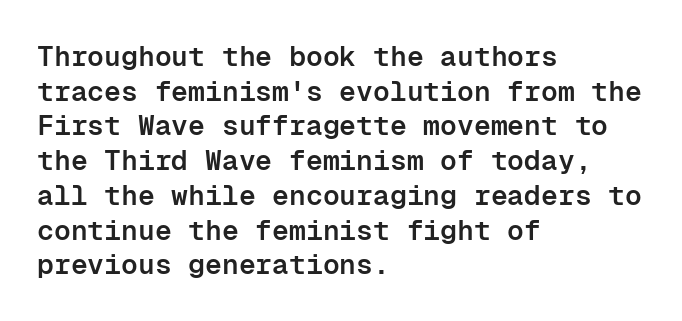
The image shows 28 px semibold sans-serif type, upright, monospaced; set left-aligned, line spacing 1.24x, normal letter spacing, not underlined; low stroke contrast and a medium x-height.
